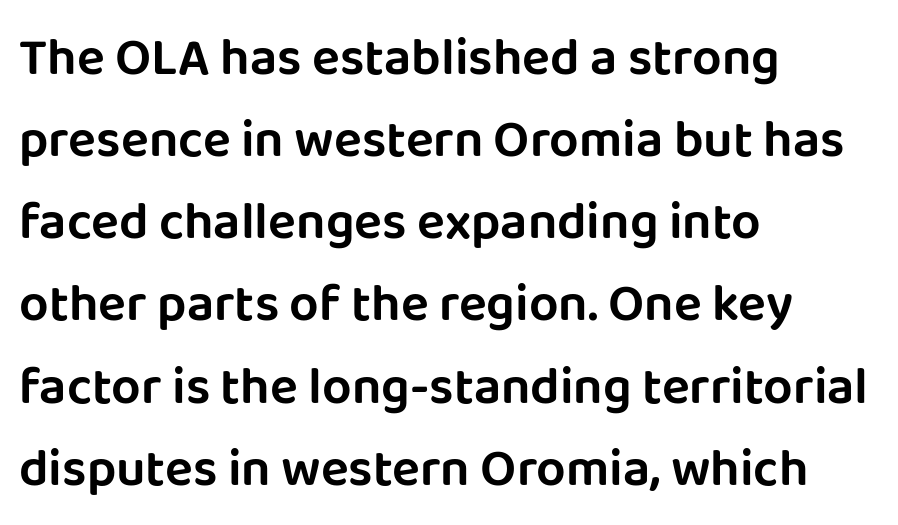
{"serif": "no", "italic": "no", "width": "normal", "stroke_contrast": "low", "x_height": "large", "monospaced": "no", "underline": "no", "align": "left", "line_spacing": "normal", "line_spacing_ratio": 1.58, "letter_spacing": "normal", "letter_spacing_em": 0.0, "glyph_px": 52}
